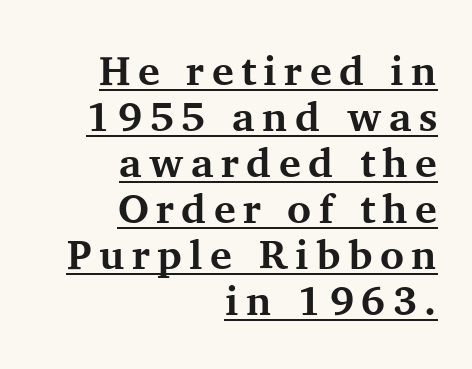
{"serif": "yes", "italic": "no", "bold": "yes", "weight": "bold", "width": "normal", "stroke_contrast": "medium", "x_height": "medium", "monospaced": "no", "underline": "yes", "align": "right", "line_spacing": "tight", "line_spacing_ratio": 1.12, "glyph_px": 41}
